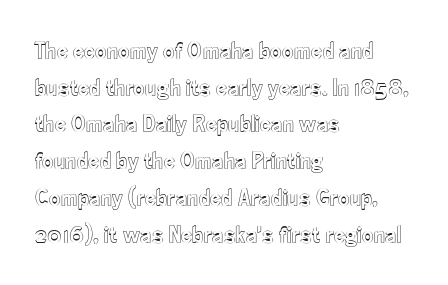
The image shows 25 px text type, upright; set left-aligned, normal line spacing (1.47x), normal letter spacing, not underlined.
